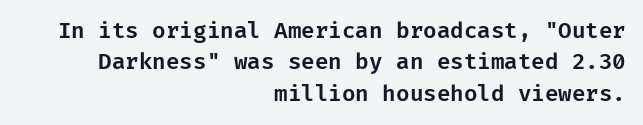
A student would call this right alignment; a typographer would say flush right, rag left. The zone under the glyphs is completely vacant. Notice how the stems are strictly vertical — no italics here. In terms of letterspacing, this is plain default setting.
